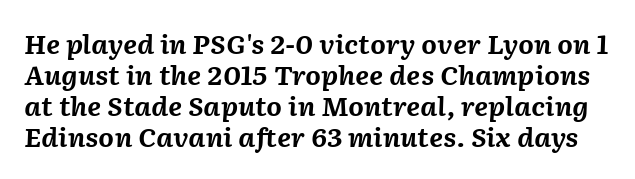
The image shows 25 px bold type, italic (leaning right); set line spacing 1.24x, normal letter spacing, not underlined.
